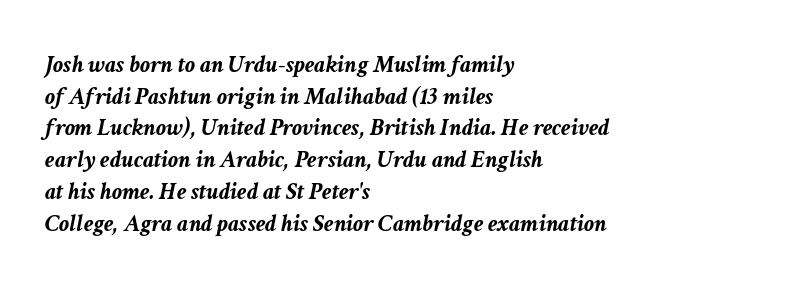
The image shows 25 px bold type, italic (leaning right); set left-aligned, normal line spacing (1.27x), normal letter spacing, not underlined.
